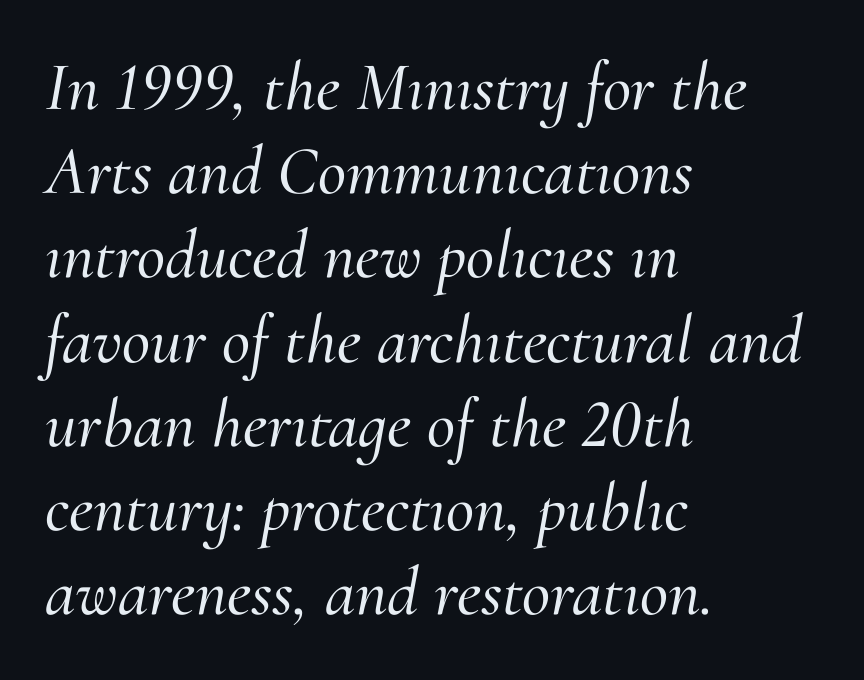
The image shows 69 px serif type, italic (leaning right); set left-aligned, line spacing 1.22x, normal letter spacing, not underlined; medium stroke contrast and a small x-height.
